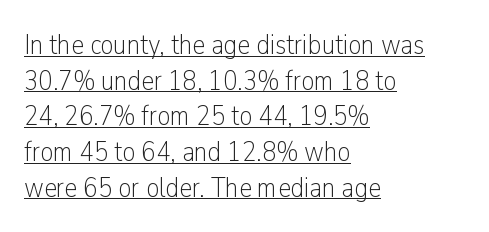
The image shows 29 px light, condensed sans-serif type, upright; set left-aligned, line spacing 1.23x, normal letter spacing, underlined; low stroke contrast and a medium x-height.
